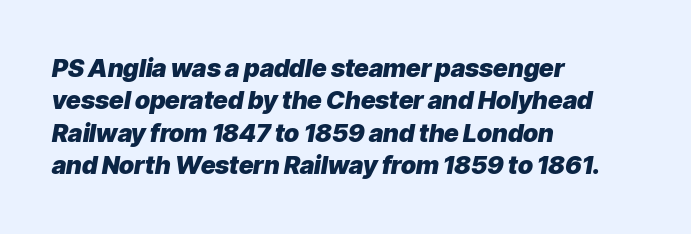
The image shows 25 px bold type, italic (leaning right); set left-aligned, normal line spacing (1.3x), normal letter spacing, not underlined.
